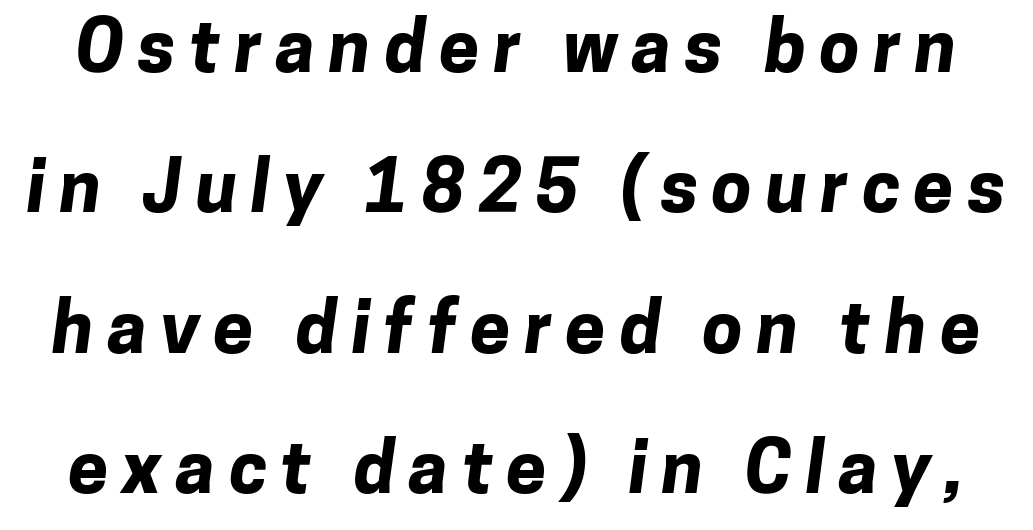
Observe the absence of serifs on each vertical stroke in this sample. Type without underlining. The letters advance in unequal steps, a hallmark of proportional type. Vertically, the passage feels expansive, rows floating well apart. The face used here has the dense, thick strokes of a bold.
